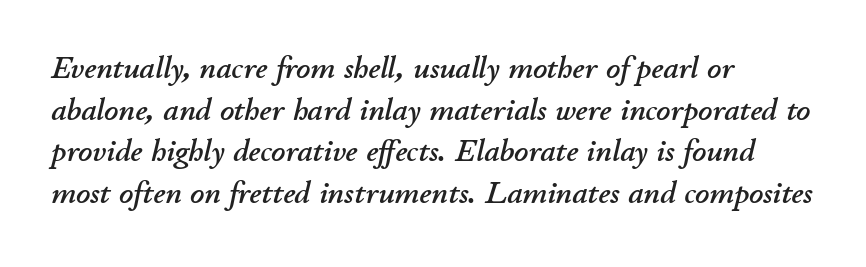
The image shows 31 px text type, italic (leaning right); set left-aligned, normal line spacing (1.34x), normal letter spacing, not underlined; low stroke contrast and a small x-height.
